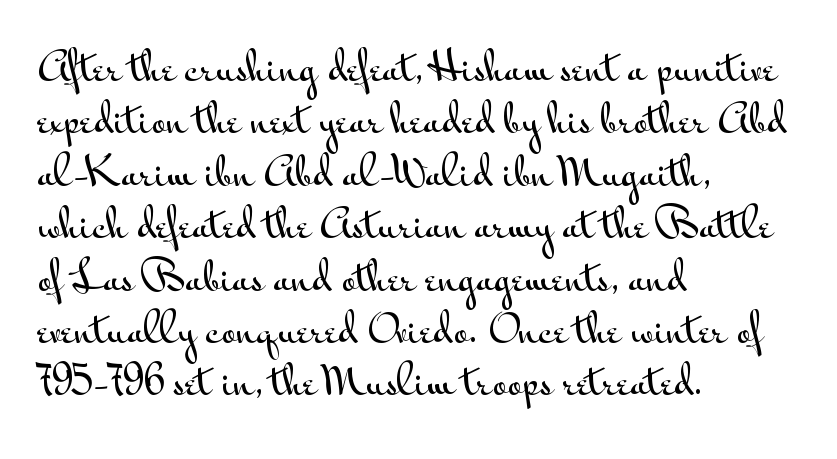
A typesetter would label this face a sans. The rendering uses natural spacing where letterforms have individual widths. Summary of vertical rhythm: regular, with standard interline spacing.
